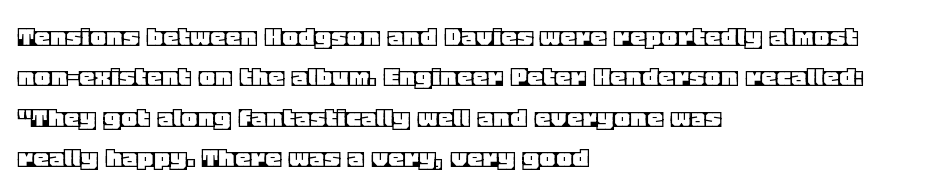
The image shows 31 px text type, upright; set left-aligned, normal line spacing (1.3x), normal letter spacing, not underlined; a large x-height.
